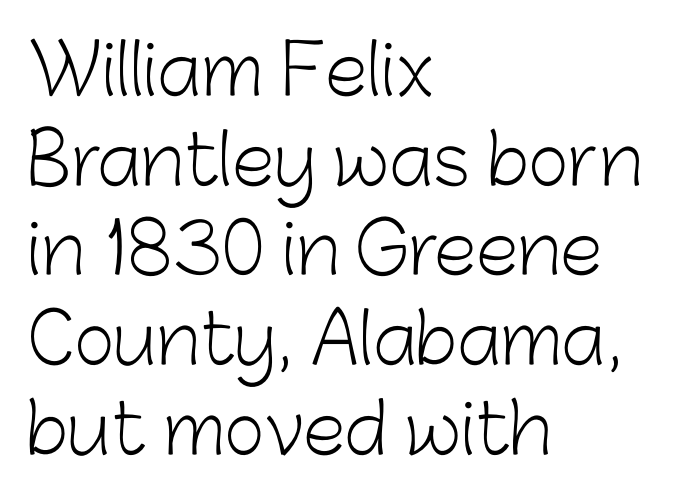
The image shows 69 px light sans-serif type, upright; set left-aligned, normal line spacing (1.3x), normal letter spacing, not underlined; low stroke contrast and a medium x-height.
